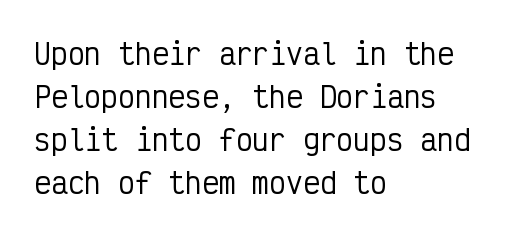
The image shows 28 px condensed sans-serif type, upright, monospaced; set left-aligned, normal line spacing (1.54x), normal letter spacing, not underlined; low stroke contrast and a medium x-height.
